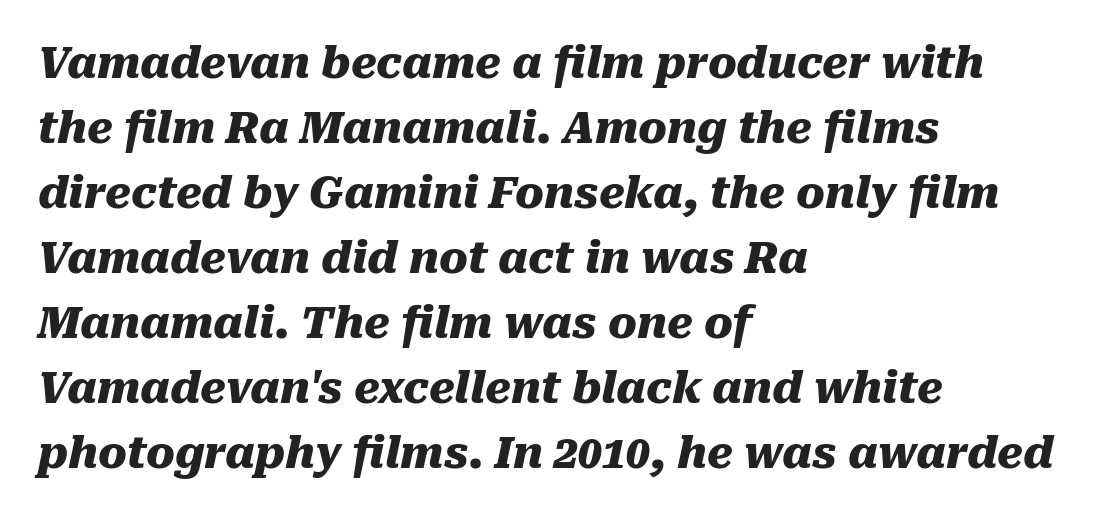
The rendering keeps characters at their native spacing. The typography opts for an oblique posture over an upright one. Here the designer chose a conventional face with non-uniform glyph widths. Quick note: underline off. Heavy, bold letterforms.
